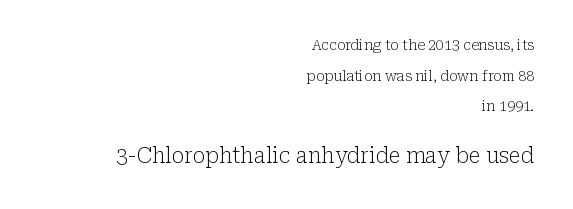
The block of text is sparse from top to bottom, with ample space between rows. The area under the type is left untouched. The letterforms sit shoulder to shoulder at normal distance. Line ends are locked; line starts wander. This is not heavy type; no bold has been used.
